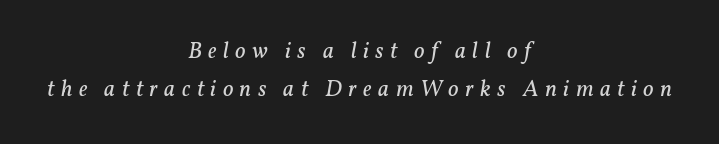
Someone cranked the tracking dial way up on this one. Whoever set this chose a conventional vertical rhythm. This rendering features lettering with no underline. Is the stroke heavy? The answer is a plain regular-or-lighter.
